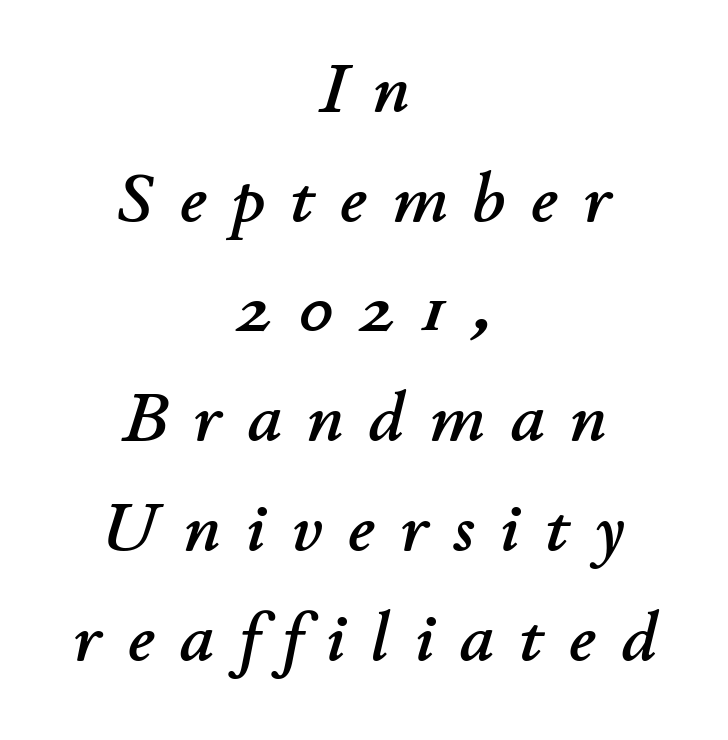
{"italic": "yes", "lean": "right", "slant_degrees": 11, "width": "normal", "stroke_contrast": "low", "x_height": "small", "monospaced": "no", "underline": "no", "align": "center", "line_spacing": "normal", "line_spacing_ratio": 1.59, "letter_spacing": "wide", "letter_spacing_em": 0.37, "glyph_px": 69}
